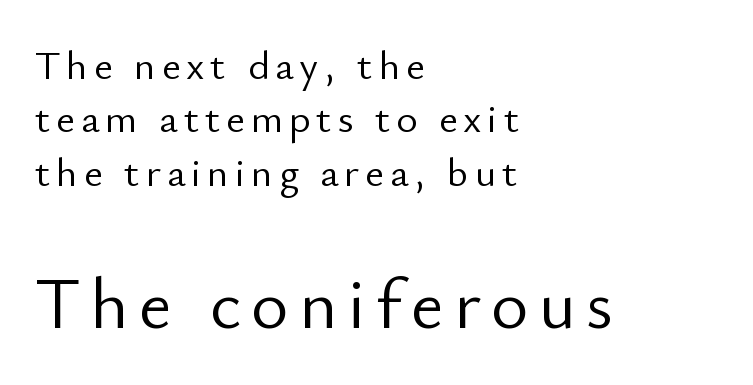
The glyphs in this specimen are sans serif. These lines stack with their left ends in a neat column. Is this a fixed-width face? No — the glyphs have proportional, varying widths. Caption: upper text group reduced, lower text group enlarged. Whoever set this chose a conventional vertical rhythm. Bare-footed words on every line.
